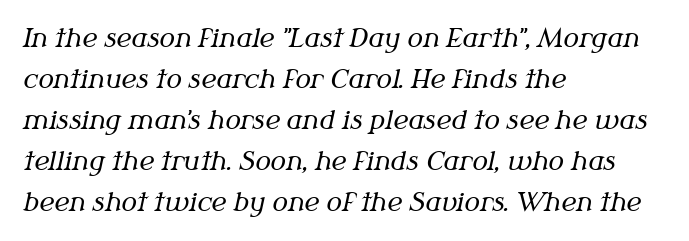
In terms of leading, this rendering sits right in the middle. The glyphs look as if they've been sheared to an angle. Typeset ragged right — the left edge is the straight one. The cut favours lightness, reaching ordinary text weight at its darkest. Quick note: underline off.
